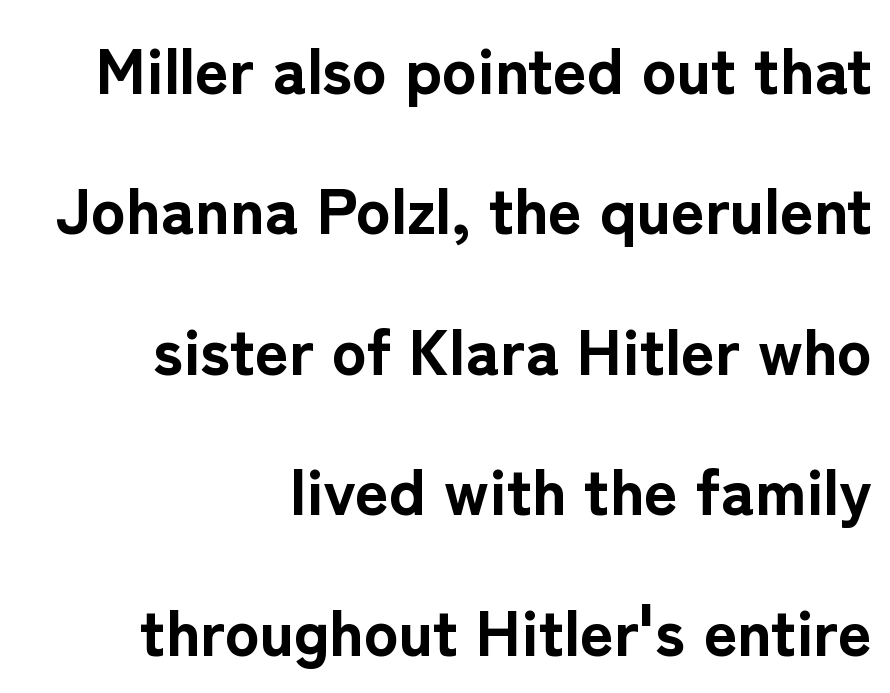
The string is rendered with underlining switched off. How heavy is the stroke? Heavy — this is a bold. Students, observe: this is what heavily led, spacious text looks like. Spacing verdict: proportional, widths tailored to each character.
